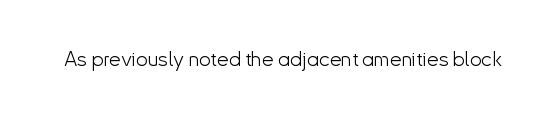
{"italic": "no", "bold": "no", "underline": "no", "letter_spacing": "normal", "letter_spacing_em": 0.0, "glyph_px": 21}
